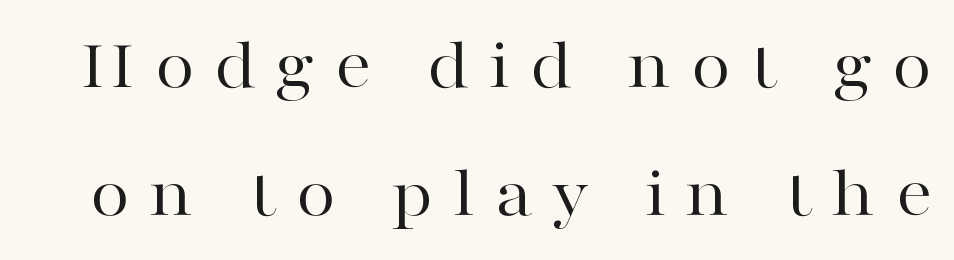
Here the glyphs are tracked loosely, breaking word shapes into spaced letters. A light-to-regular cut is what we see here. Is this a fixed-width face? No — the glyphs have proportional, varying widths. Vertical strokes here are truly vertical.
